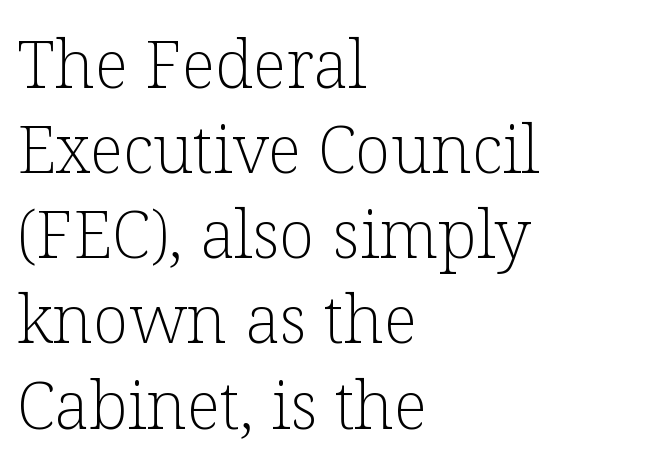
Q: Is the text bold? A: No.
Q: Is the text italic (slanted)? A: No, it is upright.
Q: Is the typeface a serif or a sans-serif typeface? A: Serif.
Q: Is the text underlined? A: No.
Q: How is the paragraph aligned? A: Left-aligned.
Q: Is the spacing between letters normal or unusually wide? A: Normal.
Q: Is the spacing between lines tight, normal or loose? A: Normal.
Q: Width (condensed, normal, or wide)? A: Normal.
Q: Stroke contrast? A: Low.
Q: x-height? A: Medium.
Q: Monospaced? A: No.
